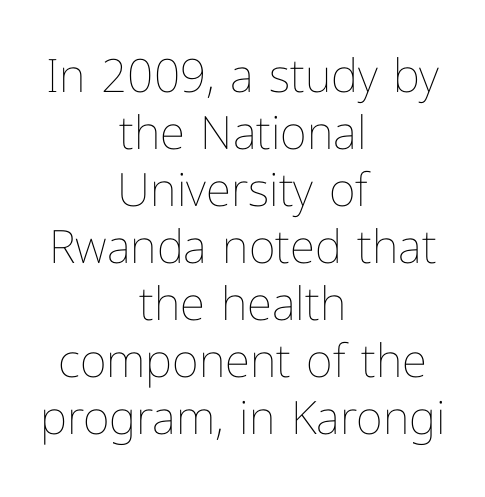
Q: Is the text bold? A: No.
Q: Is the text italic (slanted)? A: No, it is upright.
Q: Is the text underlined? A: No.
Q: How is the paragraph aligned? A: Centered.
Q: Is the spacing between letters normal or unusually wide? A: Normal.
Q: Width (condensed, normal, or wide)? A: Normal.
Q: Stroke contrast? A: Low.
Q: x-height? A: Medium.
Q: Monospaced? A: No.
